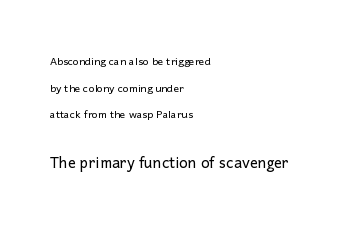
{"italic": "no", "bold": "no", "underline": "no", "align": "left", "line_spacing": "loose", "line_spacing_ratio": 1.9, "letter_spacing": "normal", "letter_spacing_em": 0.0, "larger_block": "second", "size_ratio": 1.43, "glyph_px": 20}
